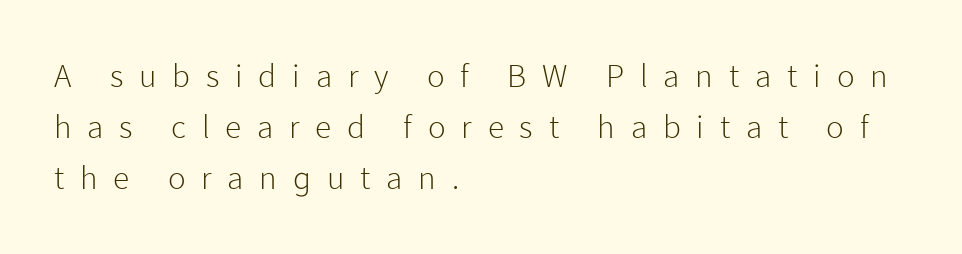
Evenly set lines give the paragraph a standard silhouette. Varying glyph widths throughout — classic text-font behaviour. The letterforms sit at book weight or below. The baseline area is clear. Inter-character spacing is expanded well beyond the font's built-in metrics. Is there any slant? The stems are plumb.
